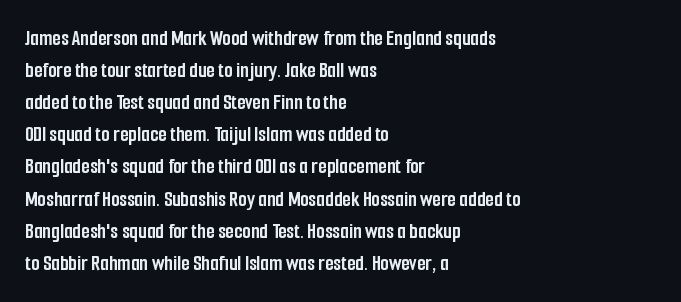
{"italic": "no", "bold": "yes", "underline": "no", "align": "left", "line_spacing": "normal", "line_spacing_ratio": 1.46, "letter_spacing": "normal", "letter_spacing_em": 0.0, "glyph_px": 22}
